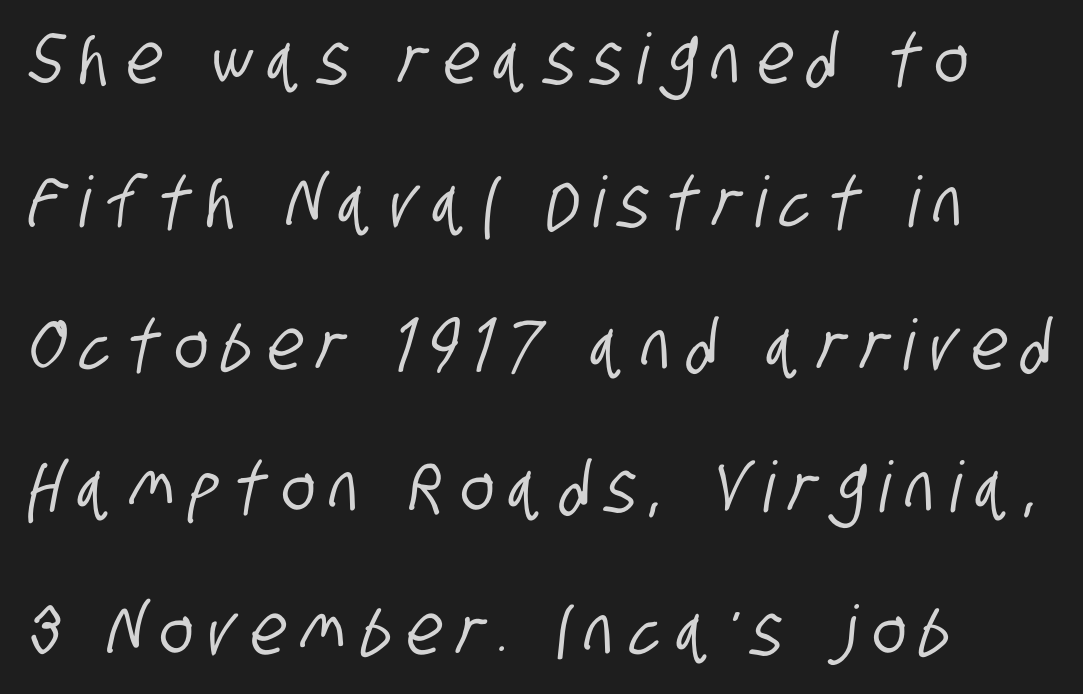
{"serif": "no", "width": "condensed", "stroke_contrast": "low", "x_height": "large", "monospaced": "no", "underline": "no", "align": "left", "line_spacing": "loose", "line_spacing_ratio": 2.04, "letter_spacing": "wide", "letter_spacing_em": 0.23, "glyph_px": 70}
